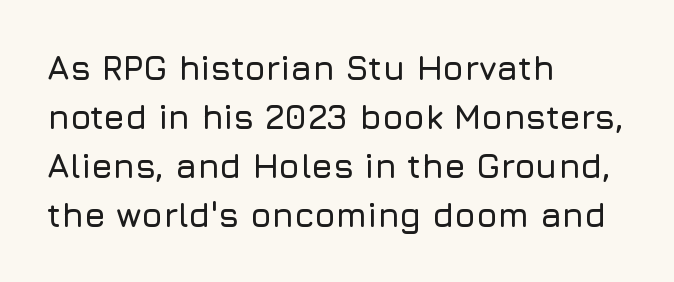
The image shows 34 px sans-serif type, upright; set left-aligned, normal line spacing (1.44x), normal letter spacing, not underlined; low stroke contrast and a medium x-height.
